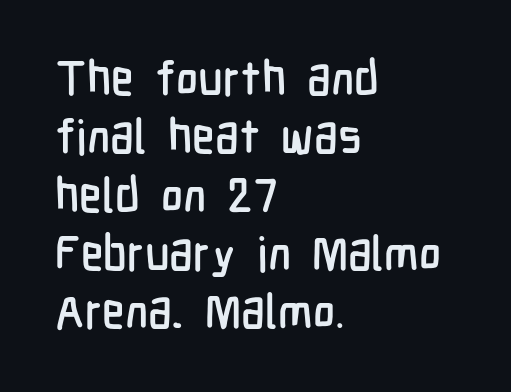
{"serif": "no", "italic": "no", "width": "condensed", "stroke_contrast": "low", "x_height": "medium", "monospaced": "no", "underline": "no", "align": "left", "line_spacing_ratio": 1.24, "letter_spacing": "normal", "letter_spacing_em": 0.0, "glyph_px": 47}
